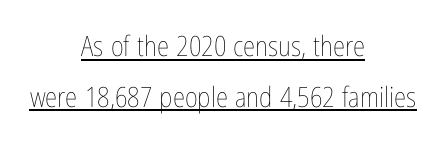
The image shows 28 px thin, condensed type, upright; set centered, line spacing 1.81x, normal letter spacing, underlined; low stroke contrast and a medium x-height.
